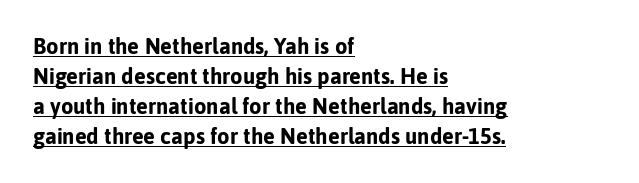
Q: Is the text bold? A: Yes.
Q: Is the text italic (slanted)? A: No, it is upright.
Q: Is the text underlined? A: Yes.
Q: How is the paragraph aligned? A: Left-aligned.
Q: Is the spacing between letters normal or unusually wide? A: Normal.
Q: Is the spacing between lines tight, normal or loose? A: Normal.
